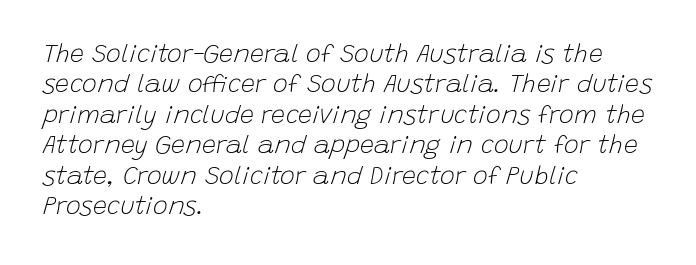
The image shows 25 px text type, italic (leaning right); set left-aligned, line spacing 1.22x, normal letter spacing, not underlined.
